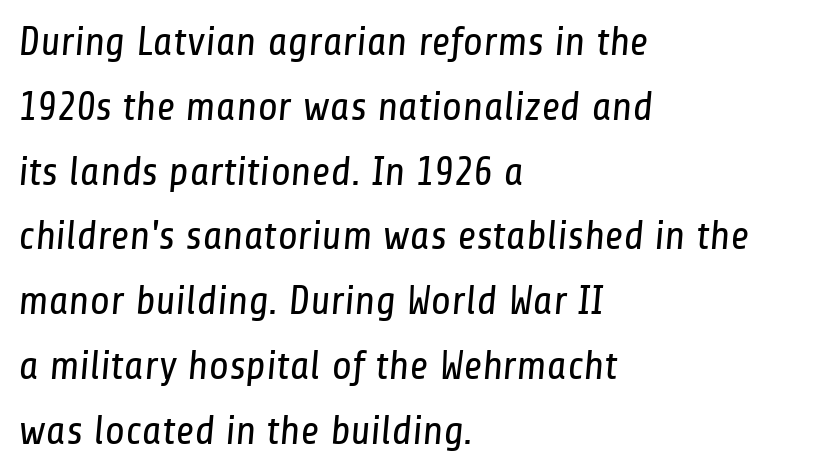
{"serif": "no", "bold": "no", "weight": "regular", "width": "condensed", "stroke_contrast": "low", "x_height": "medium", "monospaced": "no", "underline": "no", "align": "left", "line_spacing": "normal", "line_spacing_ratio": 1.58, "letter_spacing": "normal", "letter_spacing_em": 0.0, "glyph_px": 41}
